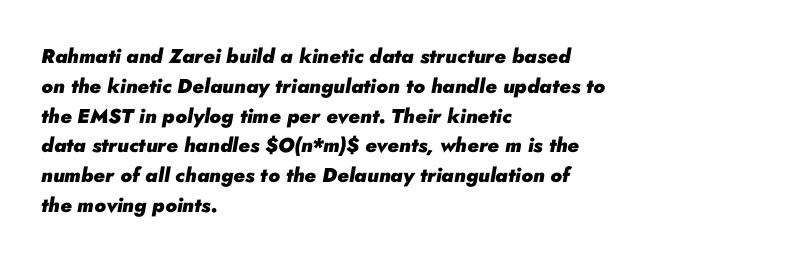
{"italic": "yes", "lean": "right", "slant_degrees": 10, "bold": "yes", "underline": "no", "align": "left", "line_spacing": "normal", "line_spacing_ratio": 1.49, "letter_spacing": "normal", "letter_spacing_em": 0.0, "glyph_px": 20}
